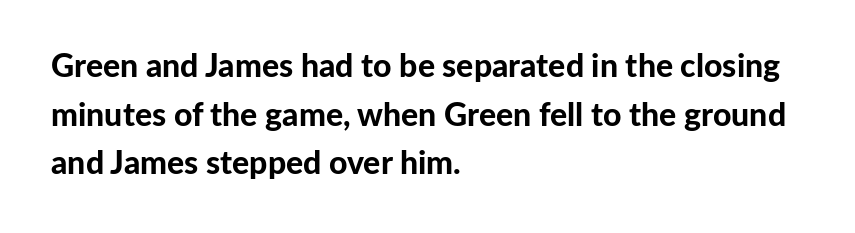
{"serif": "no", "italic": "no", "bold": "yes", "weight": "bold", "width": "normal", "stroke_contrast": "low", "x_height": "medium", "monospaced": "no", "underline": "no", "align": "left", "line_spacing": "normal", "line_spacing_ratio": 1.52, "letter_spacing": "normal", "letter_spacing_em": 0.0, "glyph_px": 32}
